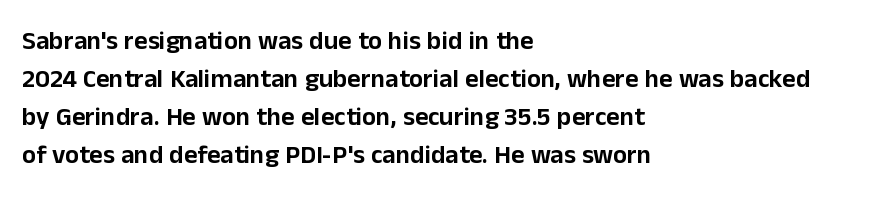
The image shows 26 px text type, upright; set left-aligned, normal line spacing (1.46x), normal letter spacing, not underlined.
